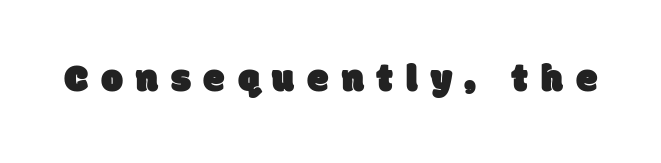
{"serif": "no", "width": "normal", "stroke_contrast": "low", "x_height": "large", "monospaced": "no", "underline": "no", "letter_spacing": "wide", "letter_spacing_em": 0.33, "glyph_px": 39}
